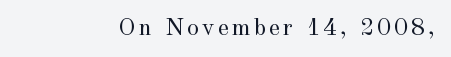
{"italic": "no", "bold": "no", "underline": "no", "glyph_px": 24}
